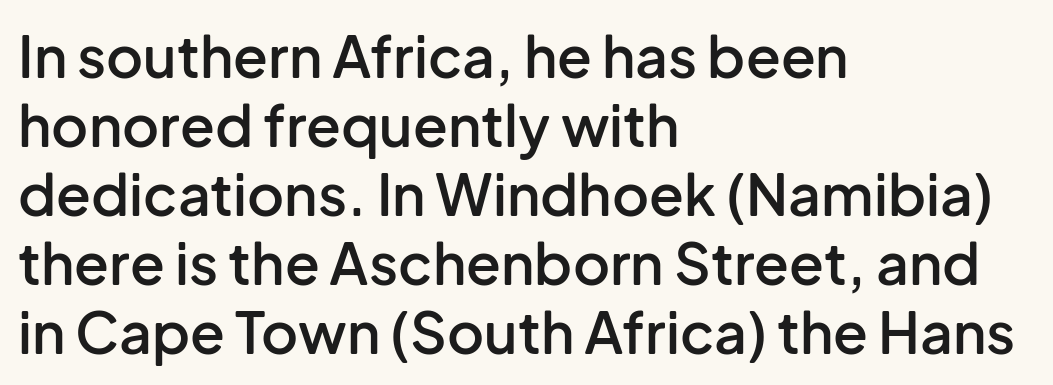
What stands out about the letter spacing? Nothing — it is the standard amount. Varying glyph widths throughout — classic text-font behaviour. Stroke thickness is moderately raised; the sample reads as semibold. This sample uses a sans-serif face. A typesetter would mark this as roman, not italic.
